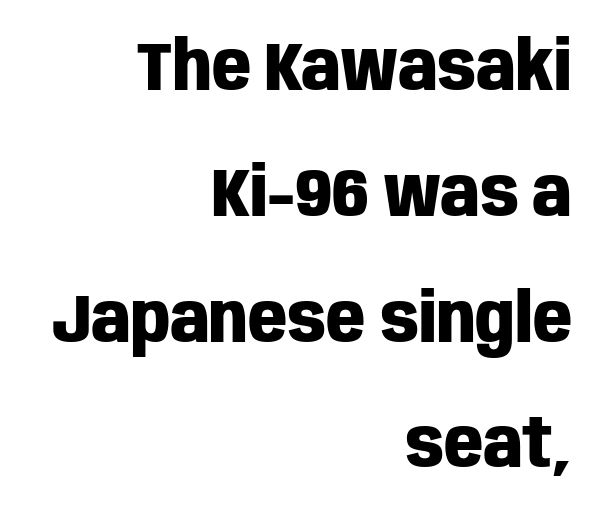
Q: Is the text bold? A: Yes.
Q: Is the text italic (slanted)? A: No, it is upright.
Q: Is the typeface a serif or a sans-serif typeface? A: Sans-serif.
Q: Is the text underlined? A: No.
Q: How is the paragraph aligned? A: Right-aligned.
Q: Is the spacing between letters normal or unusually wide? A: Normal.
Q: Width (condensed, normal, or wide)? A: Condensed.
Q: Stroke contrast? A: Low.
Q: x-height? A: Large.
Q: Monospaced? A: No.
